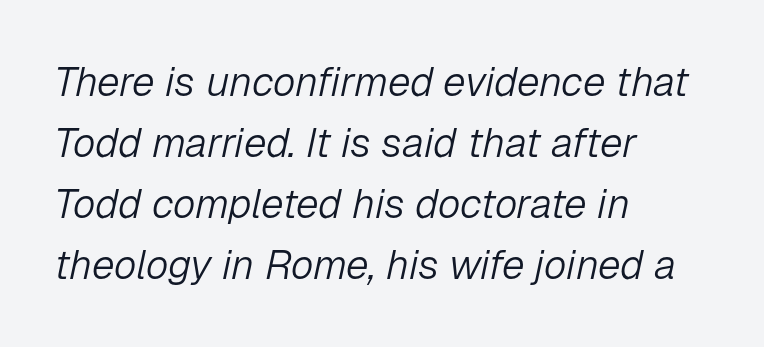
Q: Is the text bold? A: No.
Q: Is the text italic (slanted)? A: Yes, it leans right by about 12 degrees.
Q: Is the text underlined? A: No.
Q: How is the paragraph aligned? A: Left-aligned.
Q: Is the spacing between letters normal or unusually wide? A: Normal.
Q: Is the spacing between lines tight, normal or loose? A: Normal.
Q: Width (condensed, normal, or wide)? A: Normal.
Q: Stroke contrast? A: Low.
Q: x-height? A: Medium.
Q: Monospaced? A: No.
